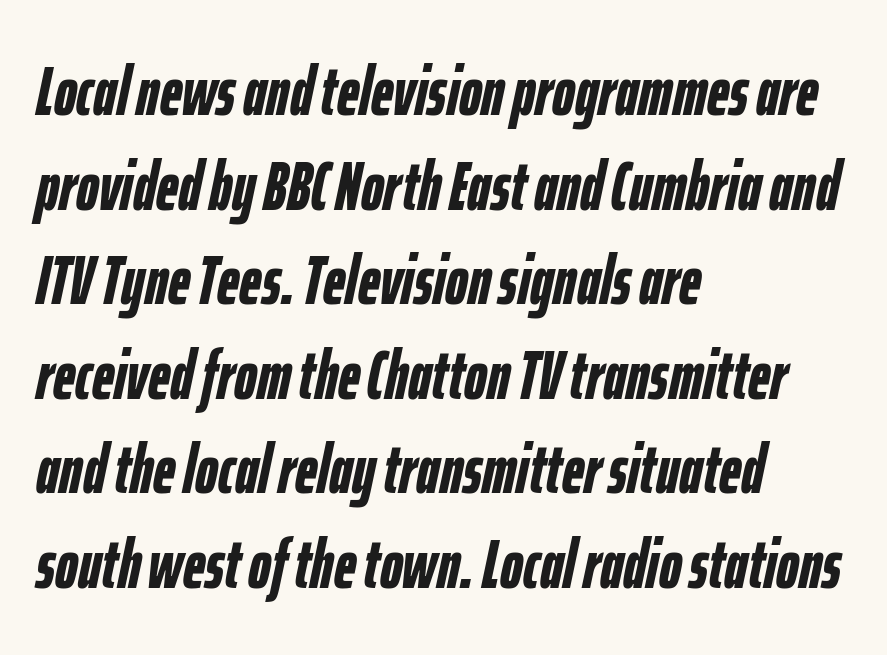
Q: Is the text bold? A: Yes.
Q: Is the text italic (slanted)? A: Yes, it leans right by about 12 degrees.
Q: Is the text underlined? A: No.
Q: How is the paragraph aligned? A: Left-aligned.
Q: Is the spacing between letters normal or unusually wide? A: Normal.
Q: Is the spacing between lines tight, normal or loose? A: Normal.
Q: Width (condensed, normal, or wide)? A: Condensed.
Q: Stroke contrast? A: Low.
Q: x-height? A: Medium.
Q: Monospaced? A: No.
